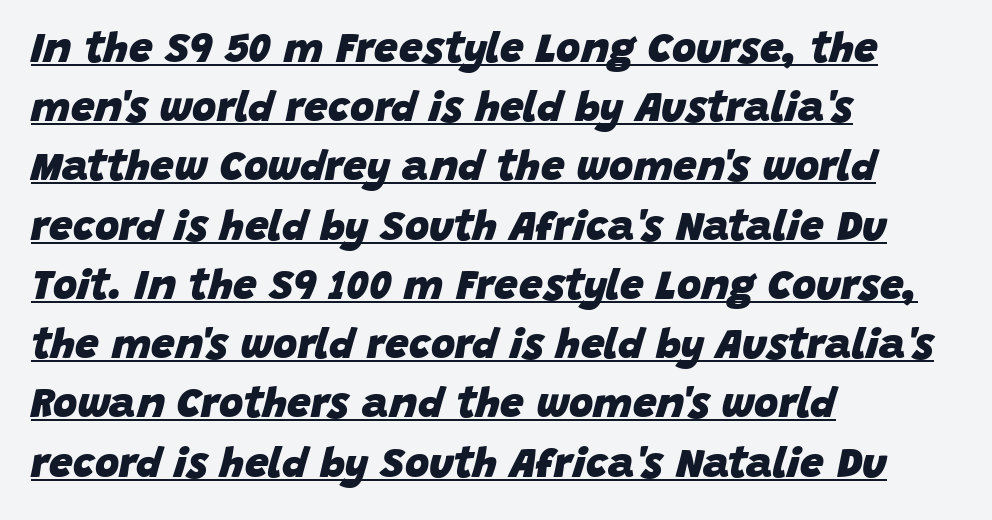
These lines are rendered in a variable-pitch font. The line-height multiplier appears to be the usual default. Honestly, the letter spacing is just normal — you wouldn't notice it. The words here are underlined. Compared with a centered layout, this one pins lines to the left instead. Strong, thick strokes mark this as bold type.
